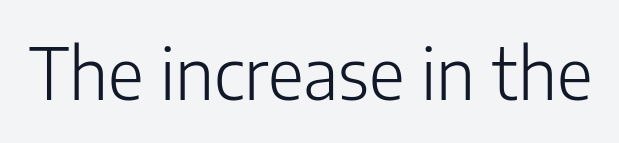
{"serif": "no", "italic": "no", "bold": "no", "weight": "light", "width": "normal", "stroke_contrast": "low", "x_height": "medium", "monospaced": "no", "underline": "no", "letter_spacing": "normal", "letter_spacing_em": 0.0, "glyph_px": 70}
